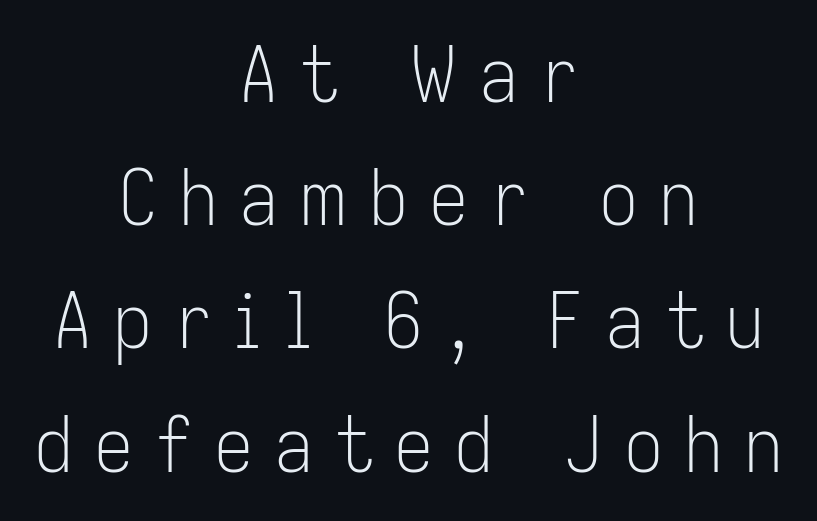
Q: Is the text bold? A: No.
Q: Is the text italic (slanted)? A: No, it is upright.
Q: Is the typeface a serif or a sans-serif typeface? A: Sans-serif.
Q: Is the text underlined? A: No.
Q: How is the paragraph aligned? A: Centered.
Q: Is the spacing between letters normal or unusually wide? A: Unusually wide.
Q: Is the spacing between lines tight, normal or loose? A: Normal.
Q: Width (condensed, normal, or wide)? A: Condensed.
Q: Stroke contrast? A: Low.
Q: x-height? A: Medium.
Q: Monospaced? A: No.
